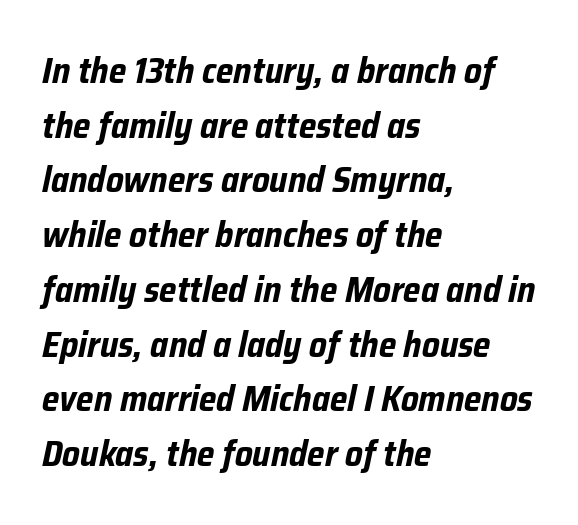
{"italic": "yes", "lean": "right", "slant_degrees": 12, "bold": "yes", "weight": "bold", "width": "condensed", "stroke_contrast": "low", "x_height": "medium", "monospaced": "no", "underline": "no", "align": "left", "line_spacing": "normal", "line_spacing_ratio": 1.52, "letter_spacing": "normal", "letter_spacing_em": 0.0, "glyph_px": 36}
